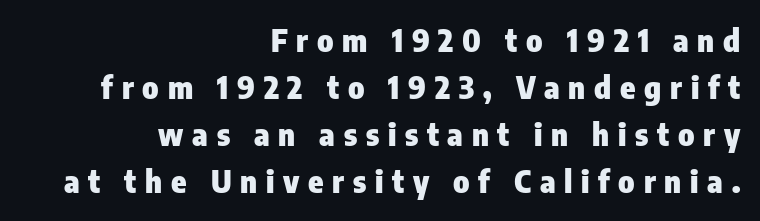
As a designer I'd log this as weight 700, bold. Leading: standard. Right-aligned paragraph, ragged on the left. The type is letterspaced generously, with wide tracking. Character widths vary here, with narrow letters taking less room than wide ones. Nothing sits at the stroke ends, so this counts as sans-serif.
